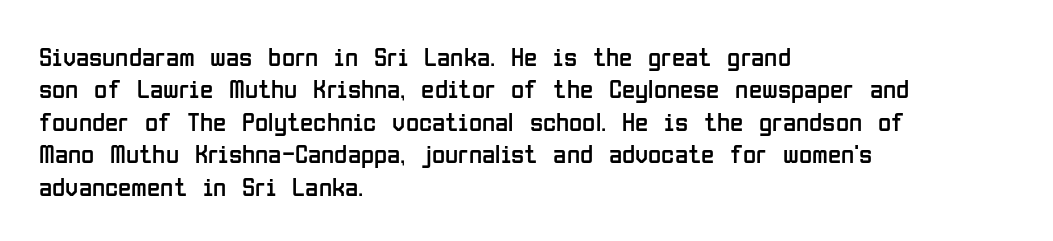
{"italic": "no", "bold": "no", "underline": "no", "align": "left", "line_spacing_ratio": 1.2, "letter_spacing": "normal", "letter_spacing_em": 0.0, "glyph_px": 27}
